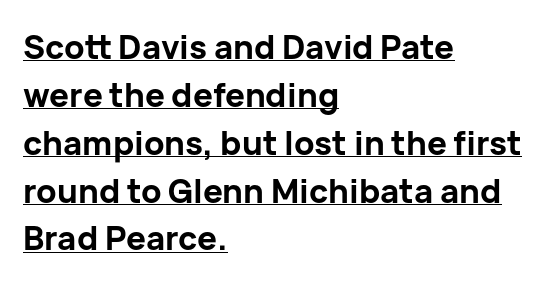
{"serif": "no", "italic": "no", "bold": "yes", "weight": "bold", "width": "normal", "stroke_contrast": "low", "x_height": "medium", "monospaced": "no", "underline": "yes", "align": "left", "line_spacing": "normal", "line_spacing_ratio": 1.45, "letter_spacing": "normal", "letter_spacing_em": 0.0, "glyph_px": 33}
